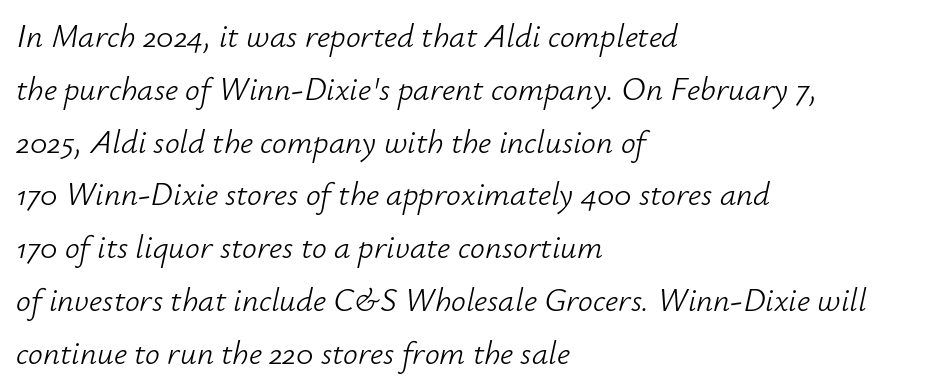
Is the type heavy? It reads as light-to-regular instead. The paragraph has a hard left edge and a soft right edge. The face used here has a pronounced slope to its letters. Line spacing here is normal.
